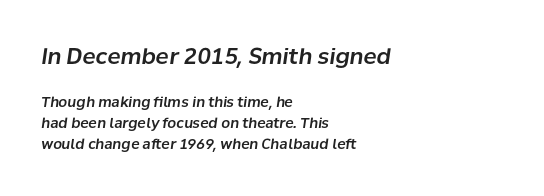
{"italic": "yes", "lean": "right", "slant_degrees": 8, "underline": "no", "align": "left", "line_spacing": "normal", "line_spacing_ratio": 1.51, "letter_spacing": "normal", "letter_spacing_em": 0.0, "larger_block": "first", "size_ratio": 1.57, "glyph_px": 22}
